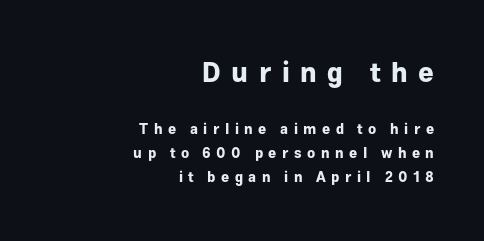
{"italic": "no", "bold": "yes", "underline": "no", "align": "right", "line_spacing": "normal", "line_spacing_ratio": 1.69, "letter_spacing": "wide", "letter_spacing_em": 0.39, "larger_block": "first", "size_ratio": 1.93, "glyph_px": 27}
